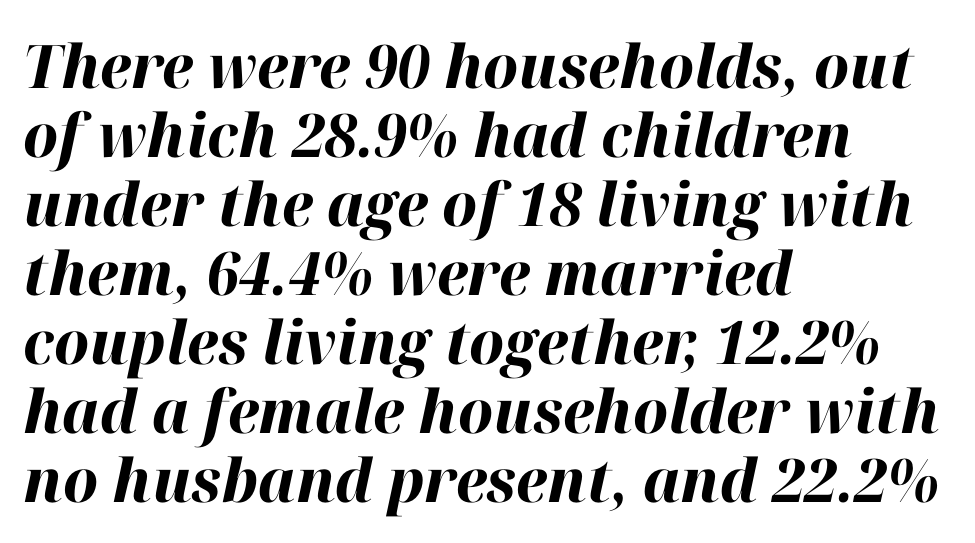
Each line starts at the same left margin while the right side varies. The words here are not underlined. Notice how descenders almost collide with the ascenders below — that's tight leading. The line texture is even and compact thanks to regular tracking.
